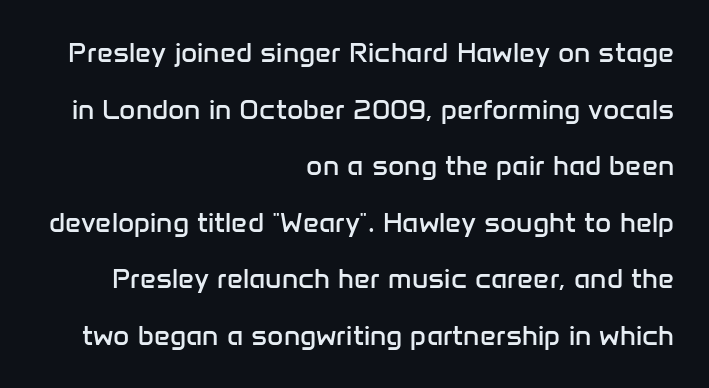
The setting favours the right margin, as signatures and pull-quotes sometimes do. Spacing between characters is what you'd get straight out of the box. This sample trades compactness for vertical openness between lines. This is not heavy type; no bold has been used. Check under the words: just untouched page. Is there any slant? The stems are plumb.
